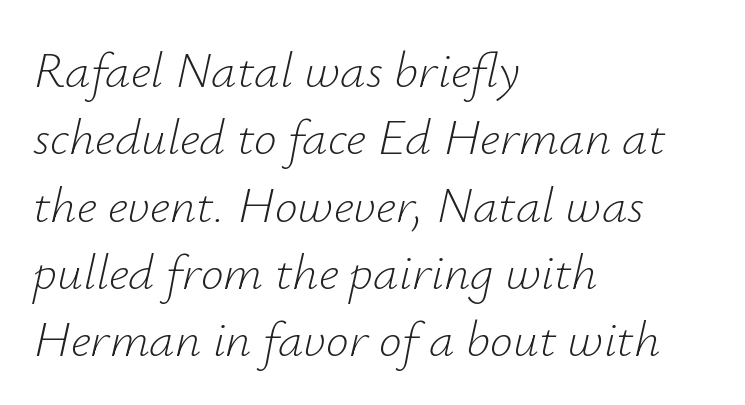
{"italic": "yes", "lean": "right", "slant_degrees": 12, "bold": "no", "weight": "light", "width": "normal", "stroke_contrast": "low", "x_height": "small", "monospaced": "no", "underline": "no", "align": "left", "line_spacing": "normal", "line_spacing_ratio": 1.32, "letter_spacing": "normal", "letter_spacing_em": 0.0, "glyph_px": 51}
